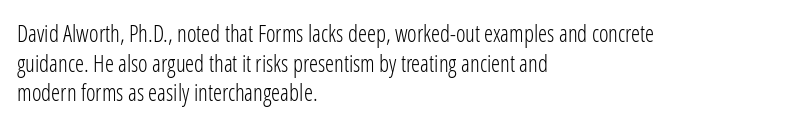
{"italic": "no", "bold": "no", "underline": "no", "align": "left", "line_spacing": "normal", "line_spacing_ratio": 1.29, "letter_spacing": "normal", "letter_spacing_em": 0.0, "glyph_px": 23}
